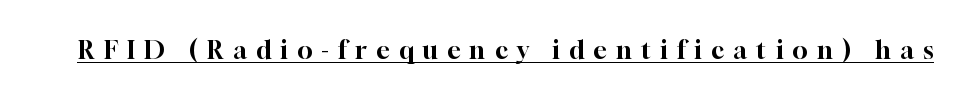
The image shows 25 px text type, upright; set unusually wide letter spacing (+0.37 em), underlined.
